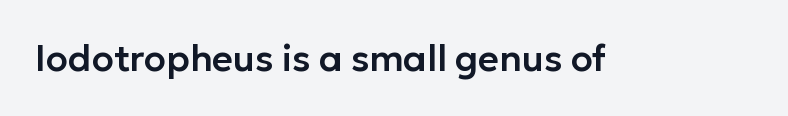
You could not count columns in this text — the font is proportionally spaced. This is roman type, the default non-slanted kind. Short note: letters normally spaced. Clear beneath every line of the passage. Font category for this specimen: sans-serif.
